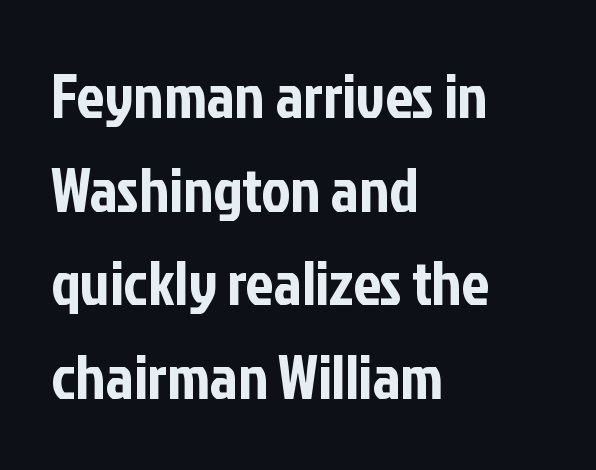
The image shows 62 px condensed sans-serif type, upright; set left-aligned, normal line spacing (1.51x), normal letter spacing, not underlined; low stroke contrast and a medium x-height.
